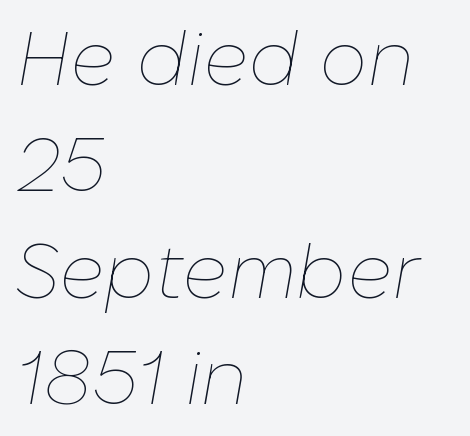
Letters have the restrained weight of plain body copy at most. This sample has the flowing, uneven cadence of proportional lettering. The gaps between neighbouring characters are ordinary and unremarkable. Anything drawn beneath the words? Only blank space.
